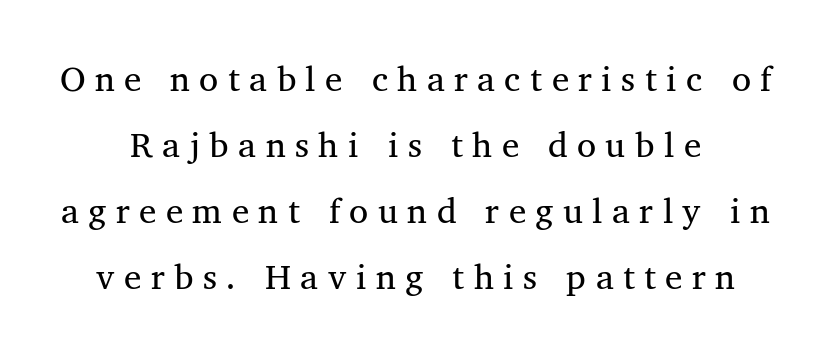
The image shows 35 px regular-weight serif type, upright; set centered, line spacing 1.89x, unusually wide letter spacing (+0.27 em), not underlined; medium stroke contrast and a medium x-height.
